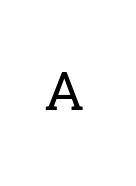
These lines have a slow, spaced-out rhythm from letter to letter. Compared with a typical body face, this is equally light or lighter still. The type family on display is of the serif kind. Descender tails drop into unmarked territory. Each letter keeps its own natural width here, so spacing adapts to shape.
